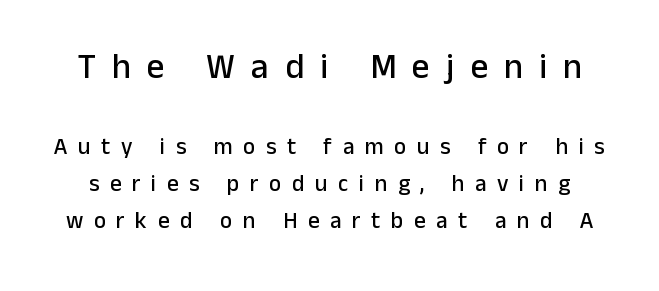
Q: Is the text italic (slanted)? A: No, it is upright.
Q: Is the typeface a serif or a sans-serif typeface? A: Sans-serif.
Q: Is the text underlined? A: No.
Q: Is the spacing between letters normal or unusually wide? A: Unusually wide.
Q: Is the spacing between lines tight, normal or loose? A: Normal.
Q: Which block of text is set in a larger size, the first (top) or the second (bottom)? A: The first (top) one.
Q: Width (condensed, normal, or wide)? A: Normal.
Q: Stroke contrast? A: Low.
Q: x-height? A: Medium.
Q: Monospaced? A: No.
